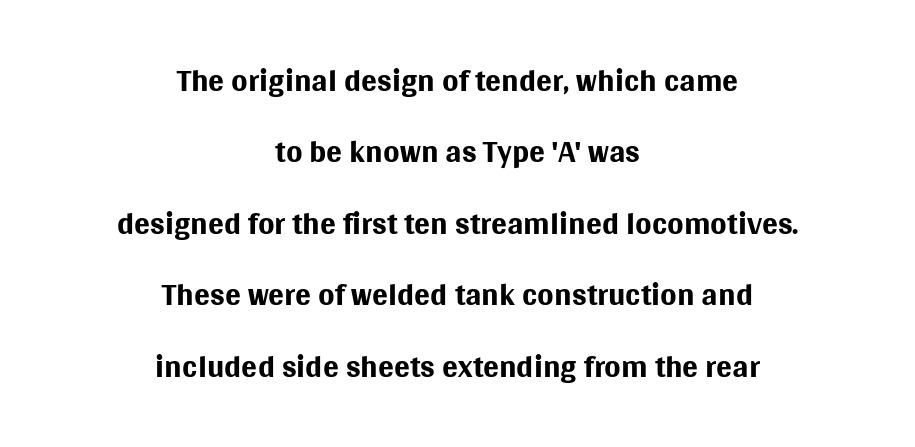
{"serif": "no", "italic": "no", "bold": "no", "weight": "regular", "width": "normal", "stroke_contrast": "medium", "x_height": "large", "monospaced": "no", "underline": "no", "align": "center", "line_spacing": "normal", "line_spacing_ratio": 1.52, "letter_spacing": "normal", "letter_spacing_em": 0.0, "glyph_px": 47}
